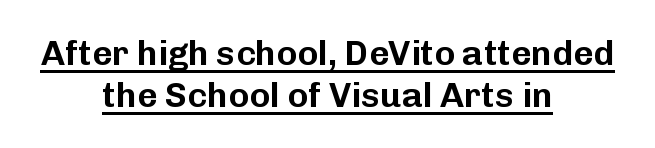
The image shows 35 px sans-serif type, upright; set centered, line spacing 1.19x, normal letter spacing, underlined; low stroke contrast and a medium x-height.
